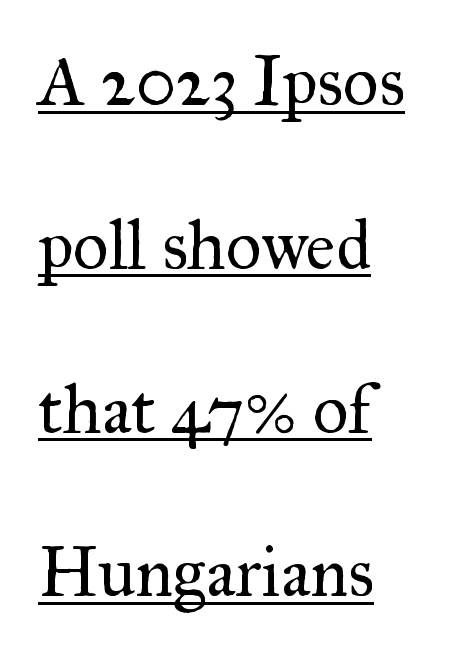
{"serif": "yes", "italic": "no", "bold": "no", "weight": "regular", "width": "normal", "stroke_contrast": "medium", "x_height": "small", "monospaced": "no", "underline": "yes", "align": "left", "line_spacing": "loose", "line_spacing_ratio": 2.34, "letter_spacing": "normal", "letter_spacing_em": 0.0, "glyph_px": 70}
